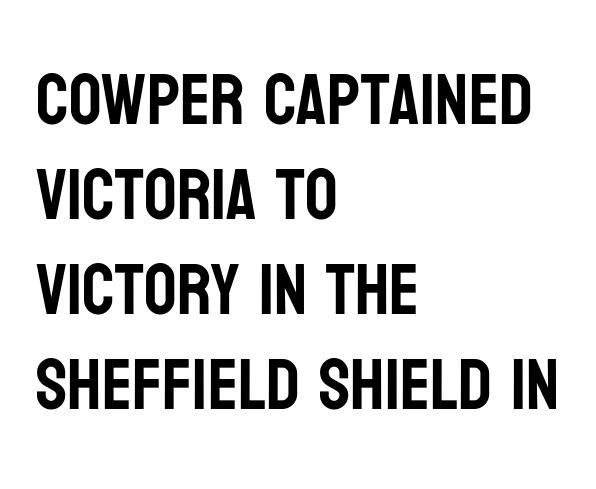
{"serif": "no", "italic": "no", "width": "condensed", "stroke_contrast": "low", "x_height": "large", "monospaced": "no", "underline": "no", "align": "left", "line_spacing": "normal", "line_spacing_ratio": 1.32, "letter_spacing": "normal", "letter_spacing_em": 0.0, "glyph_px": 72}
